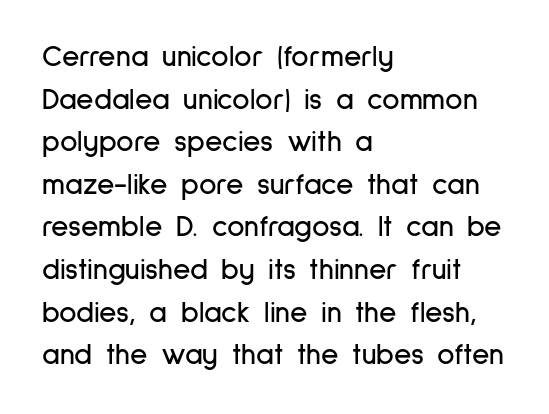
Q: Is the text italic (slanted)? A: No, it is upright.
Q: Is the typeface a serif or a sans-serif typeface? A: Sans-serif.
Q: Is the text underlined? A: No.
Q: How is the paragraph aligned? A: Left-aligned.
Q: Is the spacing between letters normal or unusually wide? A: Normal.
Q: Is the spacing between lines tight, normal or loose? A: Normal.
Q: Width (condensed, normal, or wide)? A: Condensed.
Q: Stroke contrast? A: Low.
Q: x-height? A: Medium.
Q: Monospaced? A: No.
